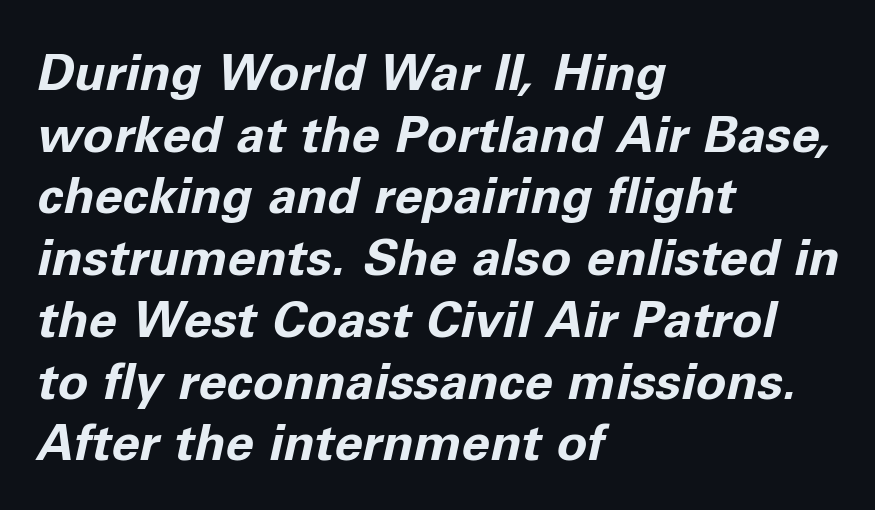
Q: Is the text bold? A: Yes.
Q: Is the text italic (slanted)? A: Yes, it leans right by about 11 degrees.
Q: Is the text underlined? A: No.
Q: How is the paragraph aligned? A: Left-aligned.
Q: Is the spacing between letters normal or unusually wide? A: Normal.
Q: Width (condensed, normal, or wide)? A: Normal.
Q: Stroke contrast? A: Low.
Q: x-height? A: Medium.
Q: Monospaced? A: No.
